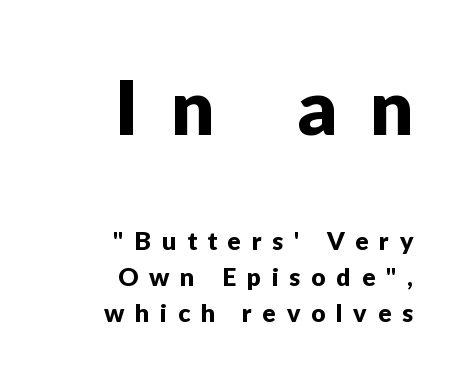
Posture: upright roman. The line-height multiplier appears to be the usual default. The first block has been scaled up relative to the second. Line endings align vertically; line beginnings do not. The tracking reads as deliberately expanded to a designer's eye. The passage shown is typed in a proportional face where columns would drift.
